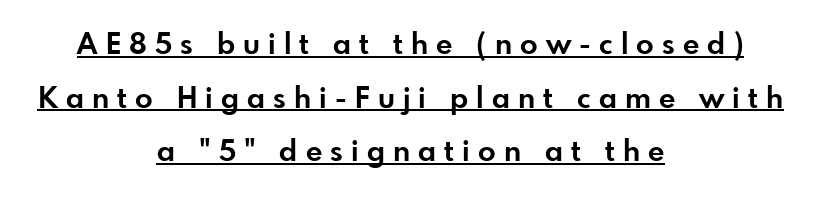
Q: Is the text bold? A: Yes.
Q: Is the text italic (slanted)? A: No, it is upright.
Q: Is the typeface a serif or a sans-serif typeface? A: Sans-serif.
Q: Is the text underlined? A: Yes.
Q: How is the paragraph aligned? A: Centered.
Q: Is the spacing between letters normal or unusually wide? A: Unusually wide.
Q: Width (condensed, normal, or wide)? A: Normal.
Q: Stroke contrast? A: Low.
Q: x-height? A: Small.
Q: Monospaced? A: No.
